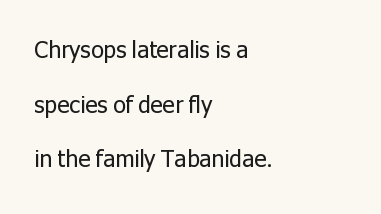
Q: Is the text bold? A: No.
Q: Is the text italic (slanted)? A: No, it is upright.
Q: Is the text underlined? A: No.
Q: How is the paragraph aligned? A: Left-aligned.
Q: Is the spacing between letters normal or unusually wide? A: Normal.
Q: Is the spacing between lines tight, normal or loose? A: Loose.
